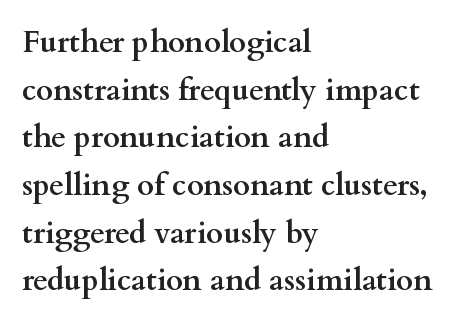
The image shows 30 px semibold, wide serif type, upright; set left-aligned, normal line spacing (1.59x), normal letter spacing, not underlined; medium stroke contrast and a small x-height.
